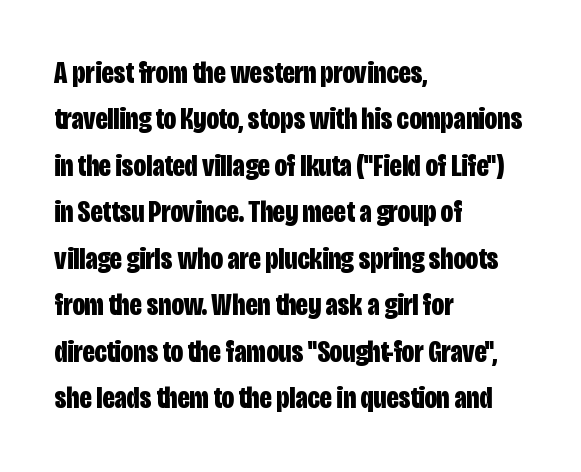
{"serif": "no", "italic": "no", "bold": "yes", "weight": "bold", "width": "condensed", "stroke_contrast": "low", "x_height": "large", "monospaced": "no", "underline": "no", "align": "left", "line_spacing": "normal", "line_spacing_ratio": 1.5, "letter_spacing": "normal", "letter_spacing_em": 0.0, "glyph_px": 31}
